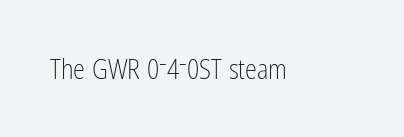
Q: Is the text bold? A: No.
Q: Is the text italic (slanted)? A: No, it is upright.
Q: Is the text underlined? A: No.
Q: Is the spacing between letters normal or unusually wide? A: Normal.
